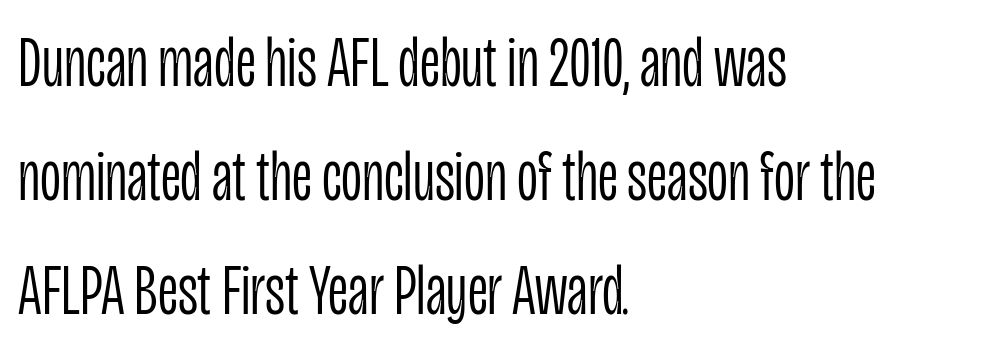
Q: Is the text bold? A: No.
Q: Is the text italic (slanted)? A: No, it is upright.
Q: Is the typeface a serif or a sans-serif typeface? A: Sans-serif.
Q: Is the text underlined? A: No.
Q: How is the paragraph aligned? A: Left-aligned.
Q: Is the spacing between letters normal or unusually wide? A: Normal.
Q: Is the spacing between lines tight, normal or loose? A: Normal.
Q: Width (condensed, normal, or wide)? A: Condensed.
Q: Stroke contrast? A: Low.
Q: x-height? A: Large.
Q: Monospaced? A: No.
